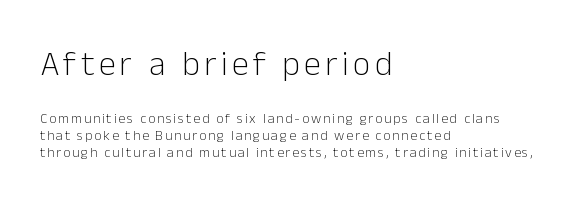
The image shows 34 px light sans-serif type, upright; set left-aligned, line spacing 1.21x, not underlined; the first (top) block is 2.43x larger; low stroke contrast and a medium x-height.
